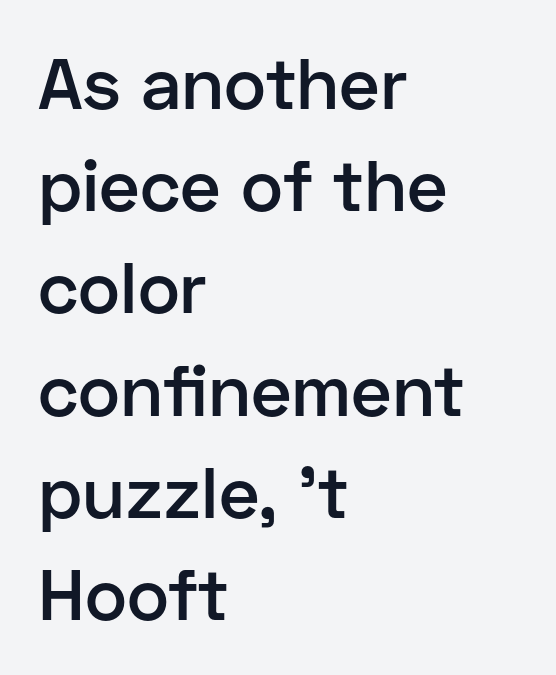
The rendering shows plain stroke endings on the letterforms — a sans-serif design. You could not count columns in this text — the font is proportionally spaced. On the weight axis this lands at semibold, roughly 600. Posture: vertical. You could call the tracking neutral — neither tight nor loose.
